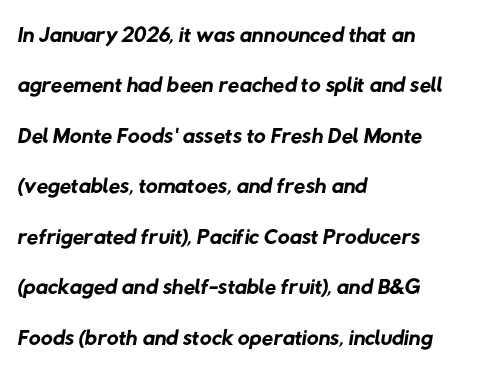
Typographically, this falls in the sans-serif category. Whoever set this chose a conventional vertical rhythm. Glance below the letters and you will spot only blank space. The rendering anchors every line to the left-hand side.
